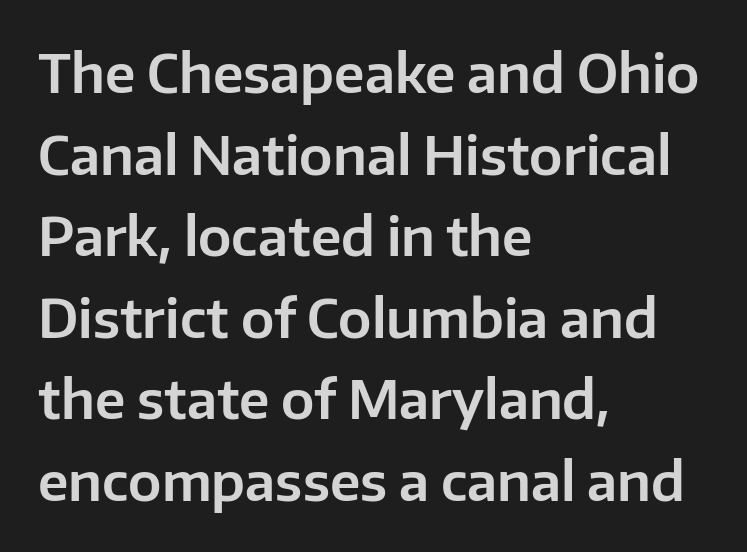
Q: Is the text italic (slanted)? A: No, it is upright.
Q: Is the typeface a serif or a sans-serif typeface? A: Sans-serif.
Q: Is the text underlined? A: No.
Q: How is the paragraph aligned? A: Left-aligned.
Q: Is the spacing between letters normal or unusually wide? A: Normal.
Q: Is the spacing between lines tight, normal or loose? A: Normal.
Q: Width (condensed, normal, or wide)? A: Normal.
Q: Stroke contrast? A: Low.
Q: x-height? A: Medium.
Q: Monospaced? A: No.
